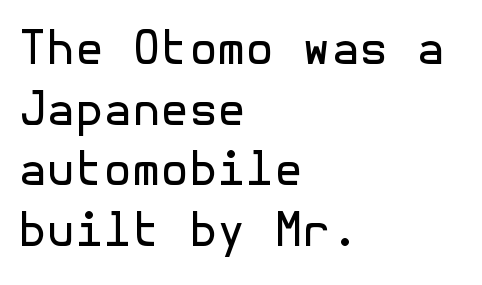
The image shows 46 px regular-weight sans-serif type, upright; set left-aligned, normal line spacing (1.32x), normal letter spacing, not underlined; a medium x-height.
